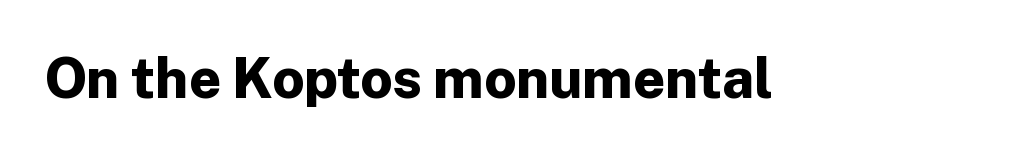
Q: Is the text bold? A: Yes.
Q: Is the text italic (slanted)? A: No, it is upright.
Q: Is the typeface a serif or a sans-serif typeface? A: Sans-serif.
Q: Is the text underlined? A: No.
Q: Is the spacing between letters normal or unusually wide? A: Normal.
Q: Width (condensed, normal, or wide)? A: Normal.
Q: Stroke contrast? A: Low.
Q: x-height? A: Medium.
Q: Monospaced? A: No.
